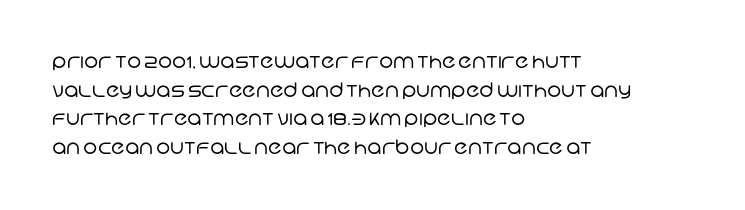
{"bold": "no", "underline": "no", "align": "left", "line_spacing": "normal", "line_spacing_ratio": 1.43, "letter_spacing": "normal", "letter_spacing_em": 0.0, "glyph_px": 20}
